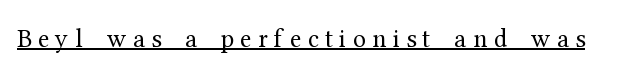
The image shows 26 px text type, upright; set unusually wide letter spacing (+0.24 em), underlined.
